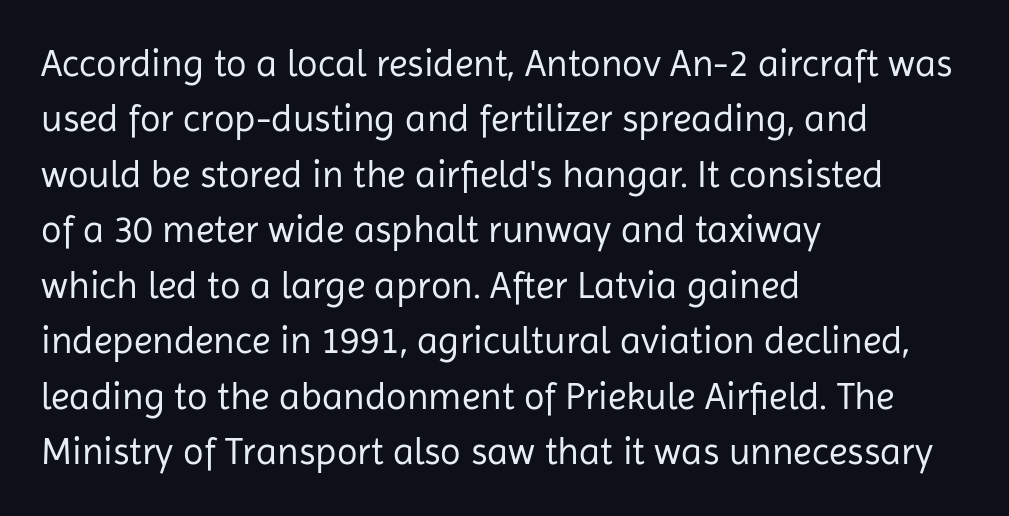
{"serif": "no", "italic": "no", "bold": "no", "weight": "regular", "width": "normal", "stroke_contrast": "low", "x_height": "medium", "monospaced": "no", "underline": "no", "align": "left", "line_spacing": "normal", "line_spacing_ratio": 1.46, "letter_spacing": "normal", "letter_spacing_em": 0.0, "glyph_px": 38}
